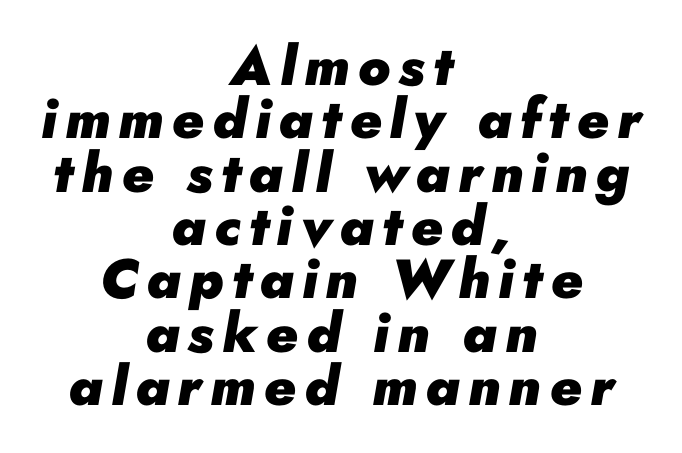
{"italic": "yes", "lean": "right", "slant_degrees": 10, "bold": "yes", "weight": "heavy", "width": "normal", "stroke_contrast": "low", "x_height": "small", "monospaced": "no", "underline": "no", "align": "center", "line_spacing": "tight", "line_spacing_ratio": 0.97, "glyph_px": 55}
